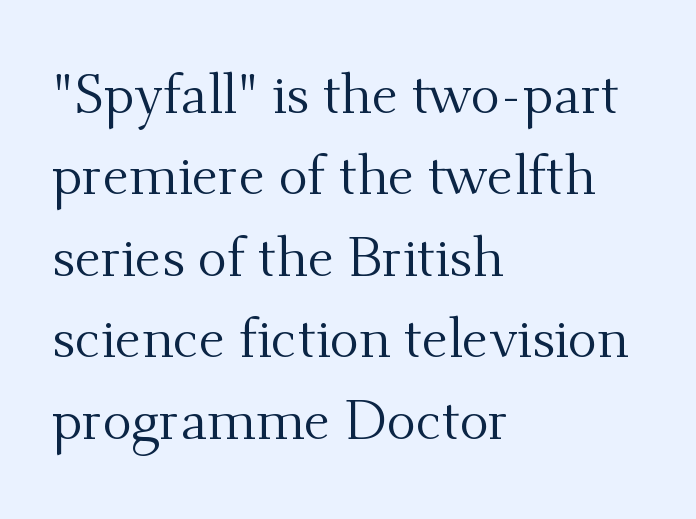
Q: Is the text bold? A: No.
Q: Is the text italic (slanted)? A: No, it is upright.
Q: Is the typeface a serif or a sans-serif typeface? A: Serif.
Q: Is the text underlined? A: No.
Q: How is the paragraph aligned? A: Left-aligned.
Q: Is the spacing between letters normal or unusually wide? A: Normal.
Q: Is the spacing between lines tight, normal or loose? A: Normal.
Q: Width (condensed, normal, or wide)? A: Normal.
Q: Stroke contrast? A: Medium.
Q: x-height? A: Small.
Q: Monospaced? A: No.
